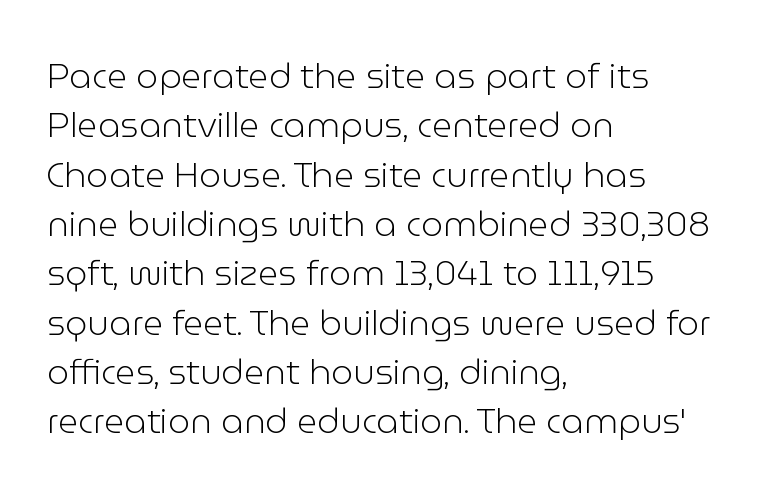
Q: Is the text bold? A: No.
Q: Is the text italic (slanted)? A: No, it is upright.
Q: Is the typeface a serif or a sans-serif typeface? A: Sans-serif.
Q: Is the text underlined? A: No.
Q: How is the paragraph aligned? A: Left-aligned.
Q: Is the spacing between letters normal or unusually wide? A: Normal.
Q: Is the spacing between lines tight, normal or loose? A: Normal.
Q: Width (condensed, normal, or wide)? A: Normal.
Q: Stroke contrast? A: Low.
Q: x-height? A: Medium.
Q: Monospaced? A: No.
